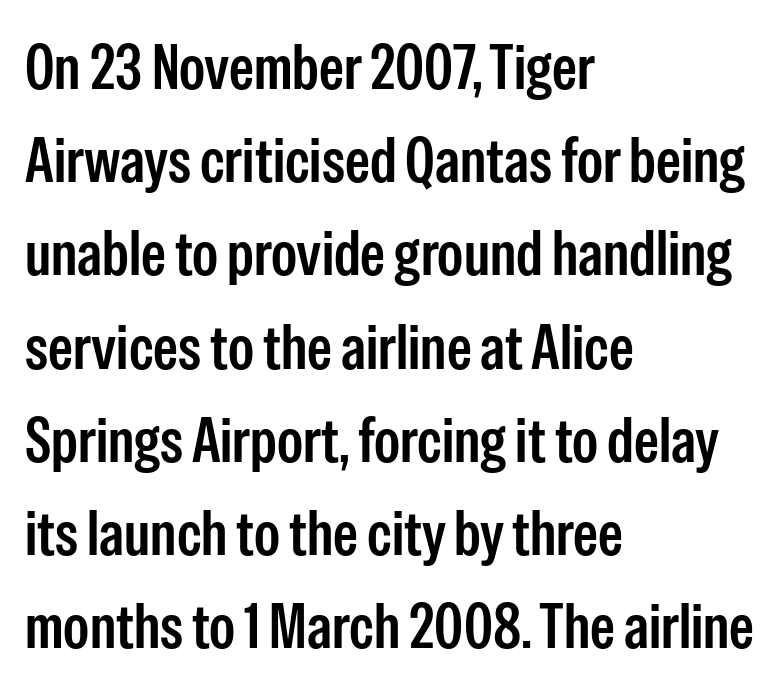
The specimen reads as upright at a glance. In terms of letterform style, serifs are entirely absent. The letters advance in unequal steps, a hallmark of proportional type. The passage is arranged the way most books set body copy — flush left. Reading down the column, the eye jumps a familiar distance to each next line.
